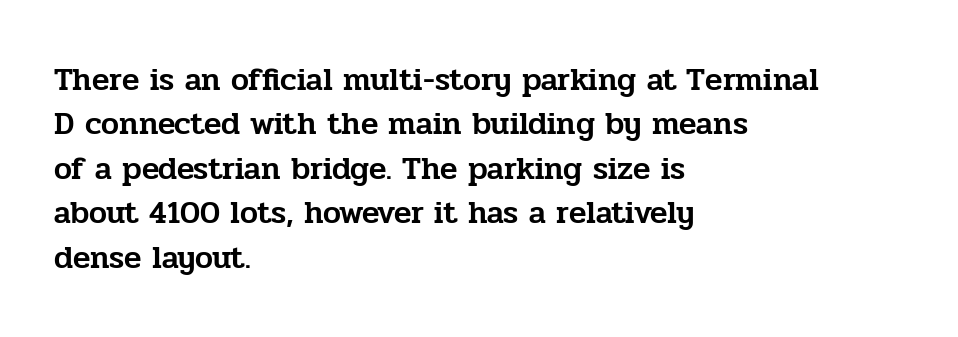
This rendering employs a face with finishing strokes, i.e., a serif. You could not count columns in this text — the font is proportionally spaced. The font's upright variant was chosen for this text. Only glyphs here, with clear space below each row. The designer left line spacing at the default. Each line starts at the same left margin while the right side varies.
